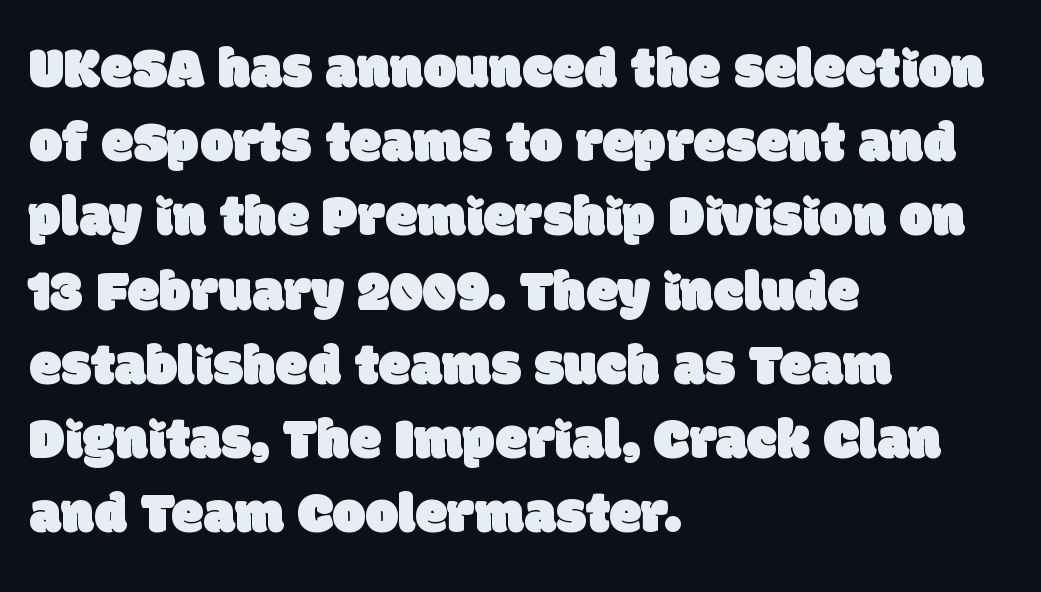
{"serif": "no", "width": "normal", "stroke_contrast": "low", "x_height": "large", "monospaced": "no", "underline": "no", "align": "left", "line_spacing": "normal", "line_spacing_ratio": 1.28, "letter_spacing": "normal", "letter_spacing_em": 0.0, "glyph_px": 58}
